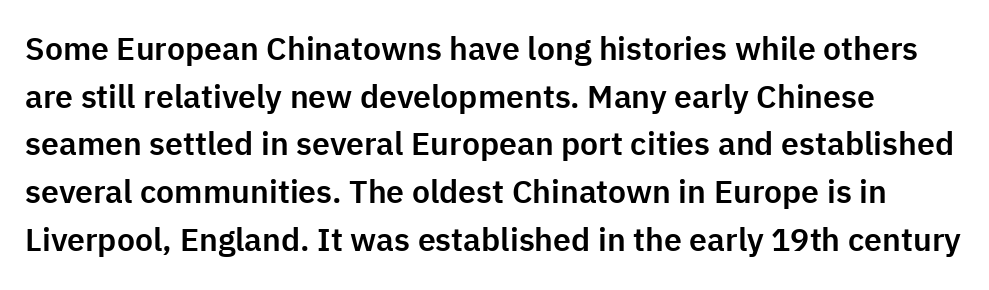
The image shows 32 px sans-serif type, upright; set normal line spacing (1.49x), normal letter spacing, not underlined; low stroke contrast and a medium x-height.
